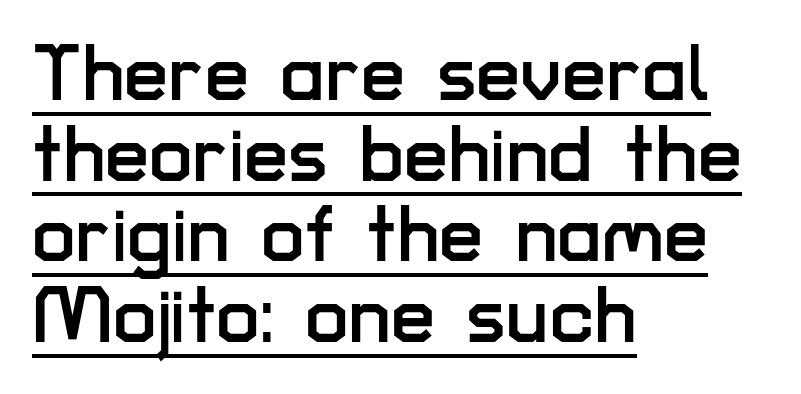
Q: Is the text italic (slanted)? A: No, it is upright.
Q: Is the typeface a serif or a sans-serif typeface? A: Sans-serif.
Q: Is the text underlined? A: Yes.
Q: How is the paragraph aligned? A: Left-aligned.
Q: Is the spacing between letters normal or unusually wide? A: Normal.
Q: Is the spacing between lines tight, normal or loose? A: Tight.
Q: Width (condensed, normal, or wide)? A: Normal.
Q: Stroke contrast? A: Low.
Q: x-height? A: Medium.
Q: Monospaced? A: No.
